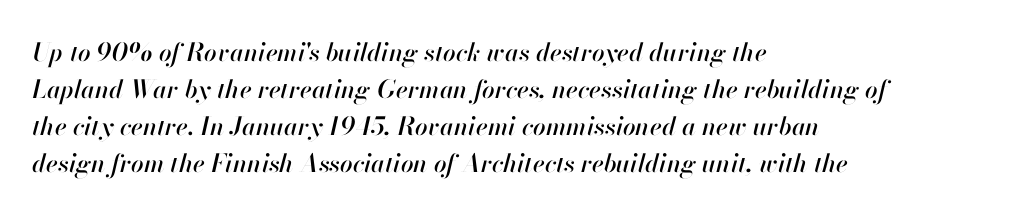
{"italic": "yes", "lean": "right", "slant_degrees": 13, "underline": "no", "align": "left", "line_spacing": "normal", "line_spacing_ratio": 1.48, "letter_spacing": "normal", "letter_spacing_em": 0.0, "glyph_px": 25}
